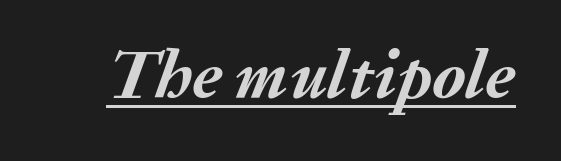
The face used here appears with an underline applied. The typesetting leans heavy: a genuine bold. The text carries the slant typical of an italic or oblique font. The line texture is even and compact thanks to regular tracking. The rendering uses natural spacing where letterforms have individual widths.
